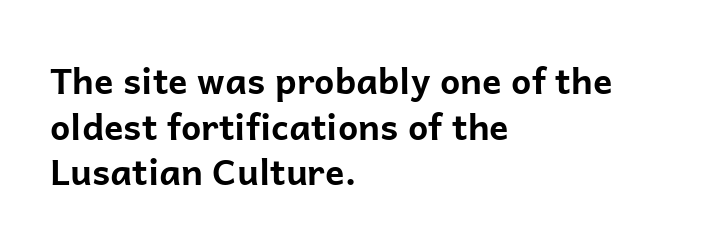
{"serif": "no", "italic": "no", "bold": "yes", "weight": "bold", "width": "normal", "stroke_contrast": "low", "x_height": "medium", "monospaced": "no", "underline": "no", "align": "left", "line_spacing": "normal", "line_spacing_ratio": 1.27, "letter_spacing": "normal", "letter_spacing_em": 0.0, "glyph_px": 36}
